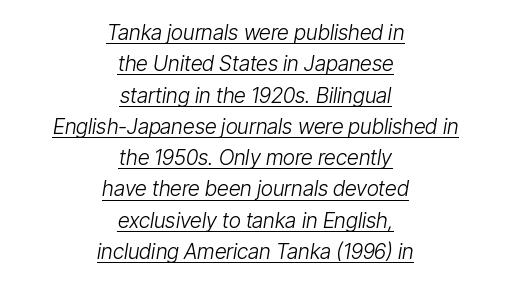
If you folded the block vertically in half, each line would mirror itself in length. Does the lettering tilt? It does — this is italic. Has an underline been added? It has. Is the stroke heavy? The answer is a plain regular-or-lighter.
